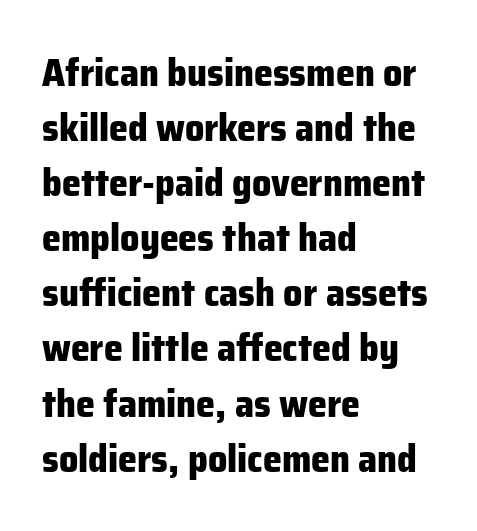
The image shows 38 px heavy sans-serif type, upright; set left-aligned, normal line spacing (1.45x), normal letter spacing, not underlined; low stroke contrast and a medium x-height.
